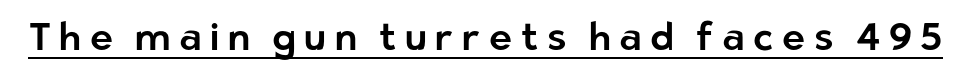
{"serif": "no", "italic": "no", "width": "normal", "stroke_contrast": "low", "x_height": "medium", "monospaced": "no", "underline": "yes", "letter_spacing": "wide", "letter_spacing_em": 0.22, "glyph_px": 39}
